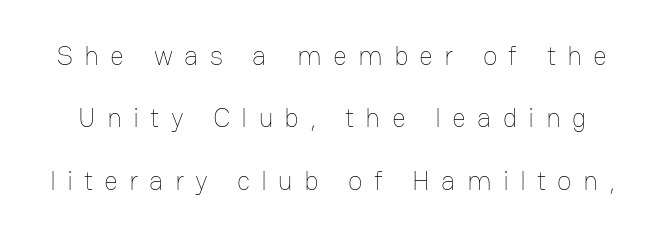
The image shows 27 px text type, upright; set loose line spacing (2.31x), unusually wide letter spacing (+0.41 em), not underlined.
